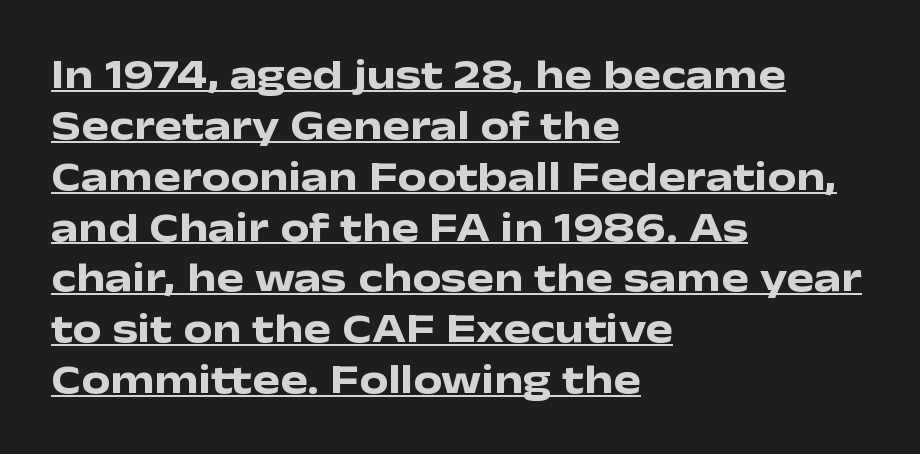
{"serif": "no", "italic": "no", "bold": "yes", "weight": "heavy", "width": "wide", "stroke_contrast": "low", "x_height": "medium", "monospaced": "no", "underline": "yes", "align": "left", "line_spacing_ratio": 1.24, "letter_spacing": "normal", "letter_spacing_em": 0.0, "glyph_px": 41}
